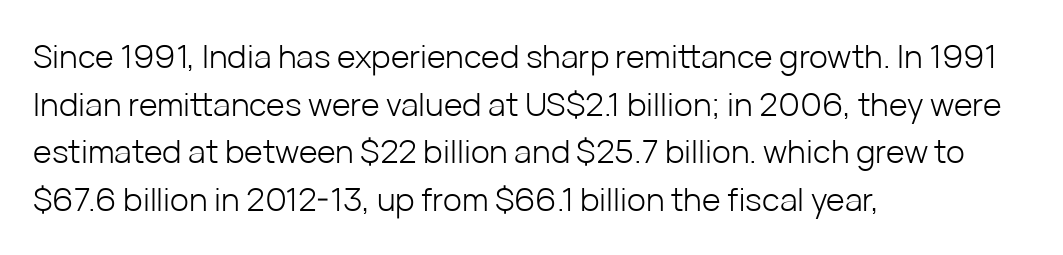
Q: Is the text bold? A: No.
Q: Is the text italic (slanted)? A: No, it is upright.
Q: Is the typeface a serif or a sans-serif typeface? A: Sans-serif.
Q: Is the text underlined? A: No.
Q: How is the paragraph aligned? A: Left-aligned.
Q: Is the spacing between letters normal or unusually wide? A: Normal.
Q: Is the spacing between lines tight, normal or loose? A: Normal.
Q: Width (condensed, normal, or wide)? A: Normal.
Q: Stroke contrast? A: Low.
Q: x-height? A: Medium.
Q: Monospaced? A: No.
